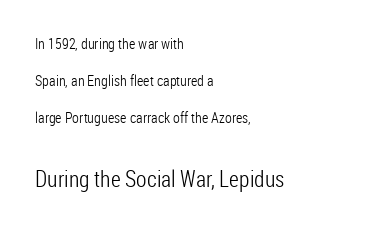
Q: Is the text bold? A: No.
Q: Is the text italic (slanted)? A: No, it is upright.
Q: Is the text underlined? A: No.
Q: How is the paragraph aligned? A: Left-aligned.
Q: Is the spacing between letters normal or unusually wide? A: Normal.
Q: Is the spacing between lines tight, normal or loose? A: Loose.
Q: Which block of text is set in a larger size, the first (top) or the second (bottom)? A: The second (bottom) one.
